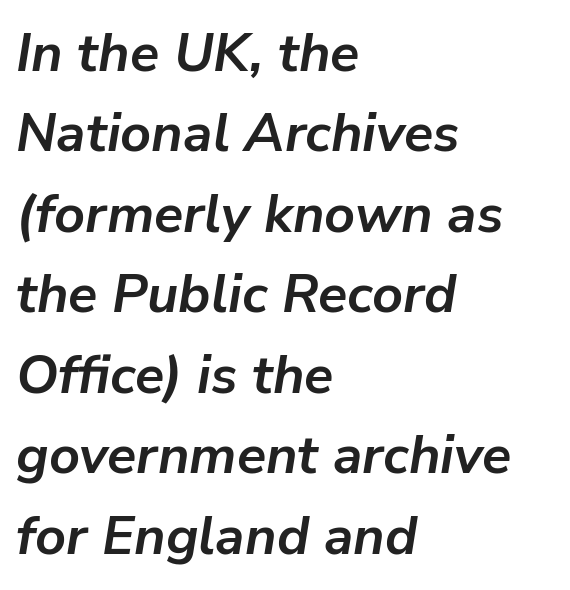
Descender tails drop into unmarked territory. Varying glyph widths throughout — classic text-font behaviour. Its strokes are broad and dark, the hallmark of bold type. Compared with a centered layout, this one pins lines to the left instead. Look at the tracking — it's just the regular setting, nothing added.
